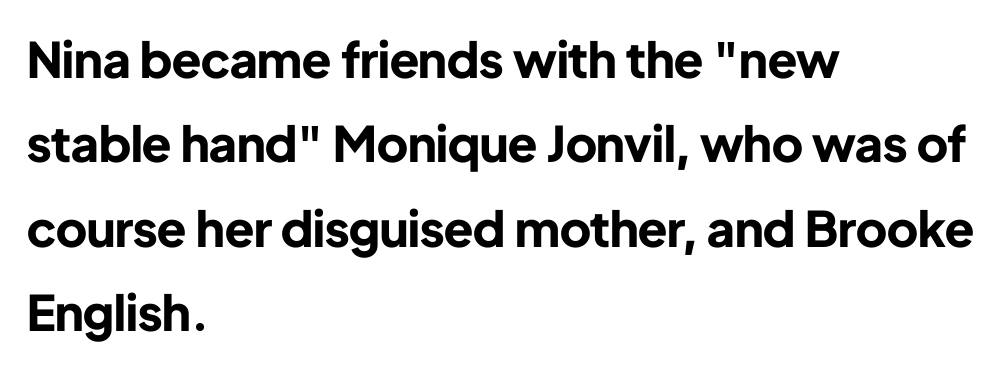
The image shows 49 px bold sans-serif type, upright; set left-aligned, line spacing 1.72x, normal letter spacing, not underlined; low stroke contrast and a medium x-height.
